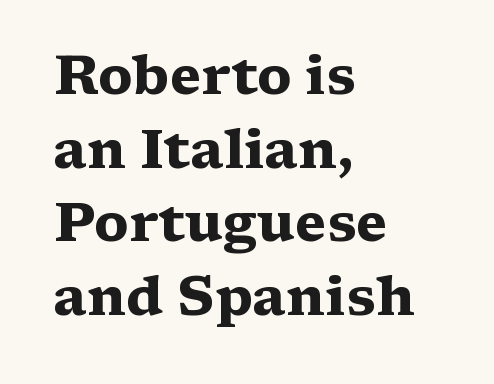
The tracking reads as untouched default to a designer's eye. The typeface chosen for these lines features serifs. What's the leading like? Ordinary, nothing unusual. The specimen omits any rule beneath the text block's lines. This sample is left-justified, so line endings fall wherever the words run out.
